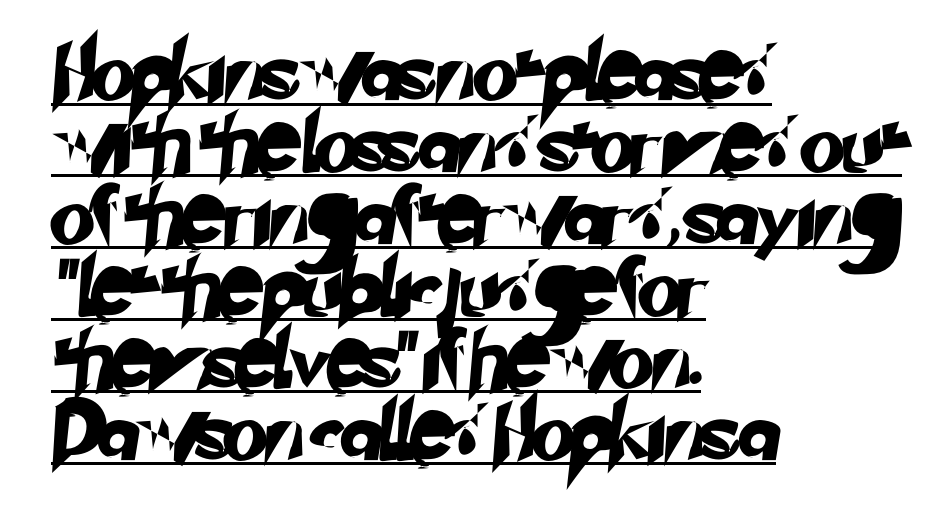
The image shows 58 px sans-serif type; set left-aligned, line spacing 1.24x, normal letter spacing, underlined; low stroke contrast and a small x-height.
